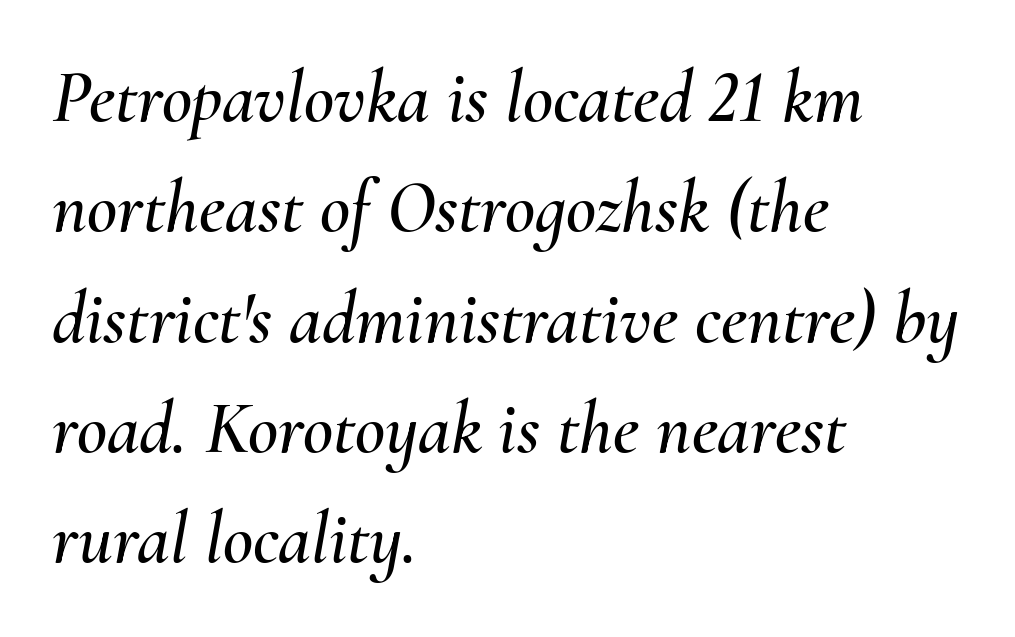
Where is the straight margin? On the left. This rendering features lettering with no underline. The face used here is proportionally spaced, like ordinary book or web type. Compared with typical paragraphs, the rows here are spaced about the same. The letterforms sit shoulder to shoulder at normal distance.
